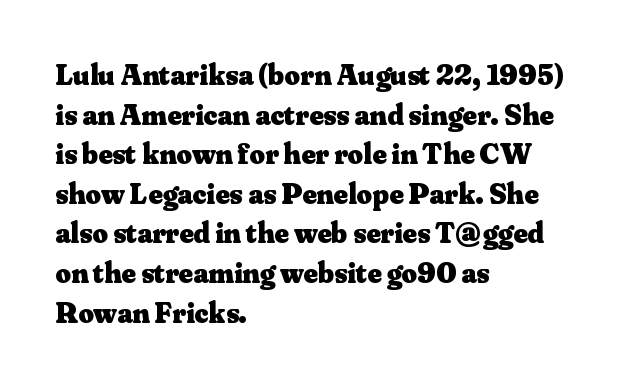
Q: Is the text bold? A: Yes.
Q: Is the text italic (slanted)? A: No, it is upright.
Q: Is the typeface a serif or a sans-serif typeface? A: Serif.
Q: Is the text underlined? A: No.
Q: How is the paragraph aligned? A: Left-aligned.
Q: Is the spacing between letters normal or unusually wide? A: Normal.
Q: Is the spacing between lines tight, normal or loose? A: Normal.
Q: Width (condensed, normal, or wide)? A: Normal.
Q: Stroke contrast? A: Medium.
Q: x-height? A: Small.
Q: Monospaced? A: No.
